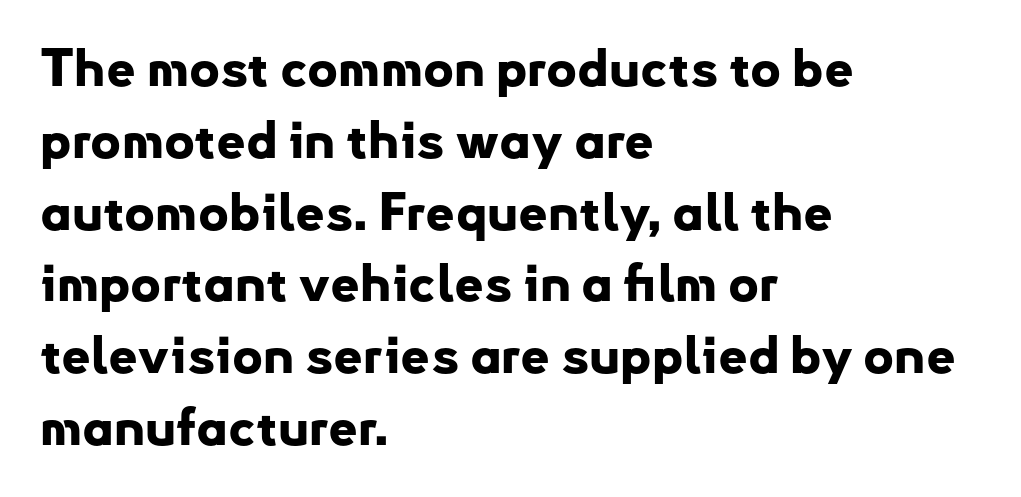
The image shows 52 px bold sans-serif type, upright; set left-aligned, normal line spacing (1.38x), normal letter spacing, not underlined; low stroke contrast and a small x-height.
